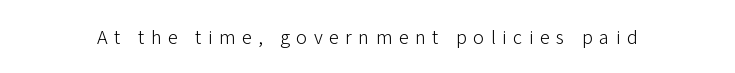
{"italic": "no", "bold": "no", "underline": "no", "letter_spacing": "wide", "letter_spacing_em": 0.33, "glyph_px": 20}
